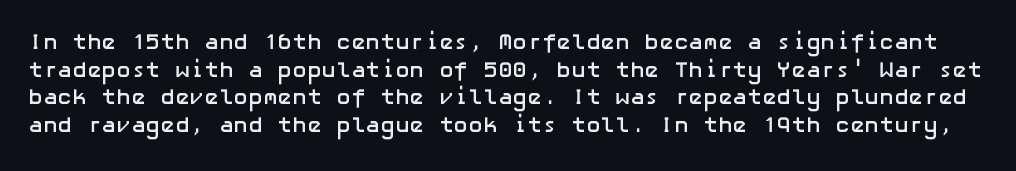
{"italic": "no", "bold": "yes", "underline": "no", "line_spacing": "normal", "line_spacing_ratio": 1.26, "letter_spacing": "normal", "letter_spacing_em": 0.0, "glyph_px": 22}
